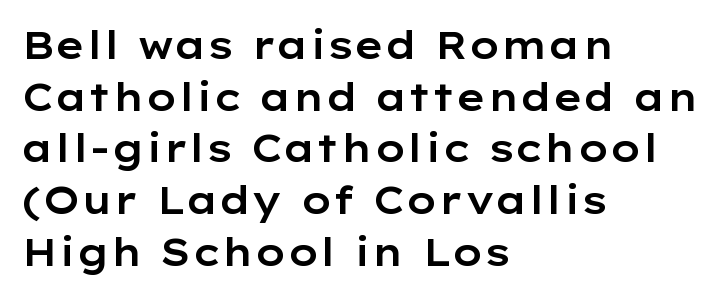
This sample uses an upright cut, with every glyph sitting square on the baseline. The paragraph shown leans on its left margin. Looks like regular typesetting: each glyph gets only the width it needs. Observe the ordinary spacing: letters are neighbours, not strangers. Interline gaps are of average width in this sample.
